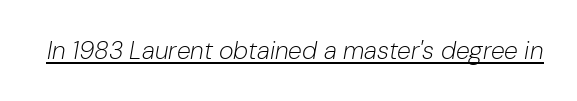
The type is set solid horizontally, with unmodified tracking. The whole block is typeset with a tilt. This rendering features underlined lettering. On a weight scale, this lands at 450 or below.
